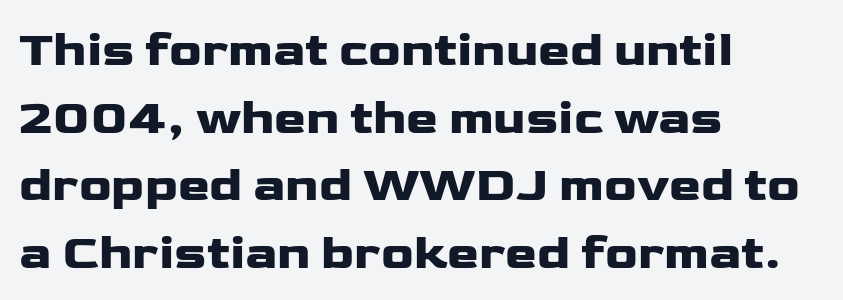
The image shows 48 px wide sans-serif type, upright; set left-aligned, normal line spacing (1.41x), normal letter spacing, not underlined; low stroke contrast and a medium x-height.
